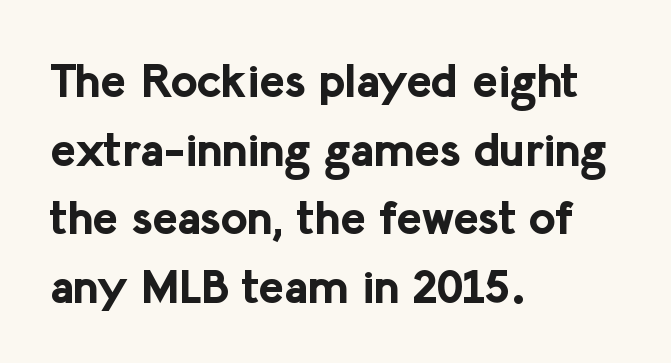
Q: Is the text bold? A: Yes.
Q: Is the text italic (slanted)? A: No, it is upright.
Q: Is the typeface a serif or a sans-serif typeface? A: Sans-serif.
Q: Is the text underlined? A: No.
Q: How is the paragraph aligned? A: Left-aligned.
Q: Is the spacing between letters normal or unusually wide? A: Normal.
Q: Is the spacing between lines tight, normal or loose? A: Normal.
Q: Width (condensed, normal, or wide)? A: Normal.
Q: Stroke contrast? A: Low.
Q: x-height? A: Medium.
Q: Monospaced? A: No.
